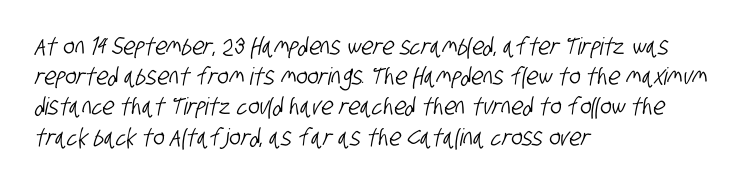
Each new line begins a customary step beneath the previous one. This rendering features lettering with no underline. This rendering uses left alignment, leaving the right contour irregular. How are the letters spaced? Ordinarily, with no added tracking.
